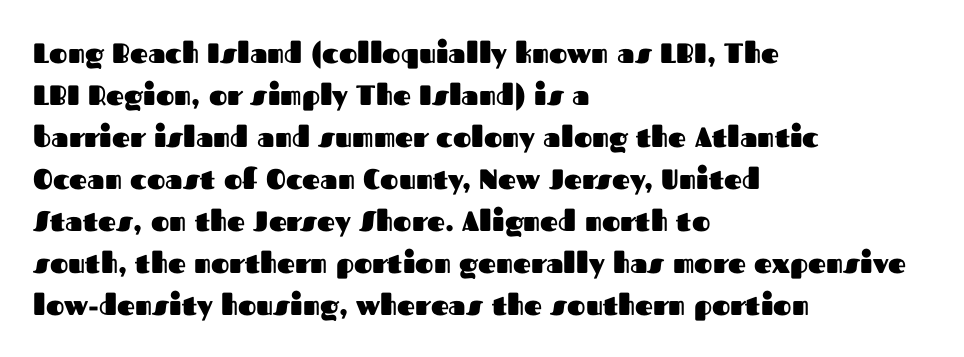
Q: Is the text bold? A: Yes.
Q: Is the text italic (slanted)? A: No, it is upright.
Q: Is the typeface a serif or a sans-serif typeface? A: Sans-serif.
Q: Is the text underlined? A: No.
Q: How is the paragraph aligned? A: Left-aligned.
Q: Is the spacing between letters normal or unusually wide? A: Normal.
Q: Is the spacing between lines tight, normal or loose? A: Normal.
Q: Width (condensed, normal, or wide)? A: Normal.
Q: Stroke contrast? A: Medium.
Q: x-height? A: Medium.
Q: Monospaced? A: No.
